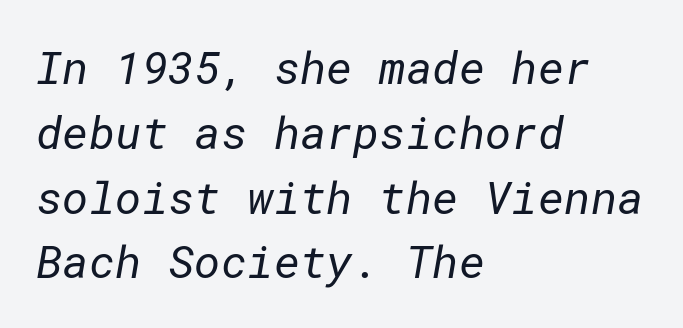
Q: Is the text bold? A: No.
Q: Is the typeface a serif or a sans-serif typeface? A: Sans-serif.
Q: Is the text underlined? A: No.
Q: How is the paragraph aligned? A: Left-aligned.
Q: Is the spacing between letters normal or unusually wide? A: Normal.
Q: Is the spacing between lines tight, normal or loose? A: Normal.
Q: Width (condensed, normal, or wide)? A: Normal.
Q: Stroke contrast? A: Low.
Q: x-height? A: Medium.
